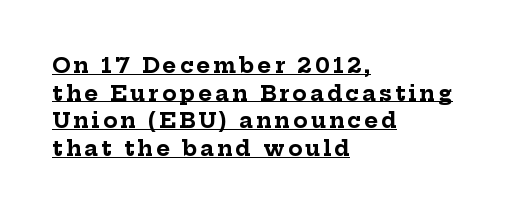
Q: Is the text bold? A: Yes.
Q: Is the text italic (slanted)? A: No, it is upright.
Q: Is the text underlined? A: Yes.
Q: How is the paragraph aligned? A: Left-aligned.
Q: Is the spacing between lines tight, normal or loose? A: Normal.
